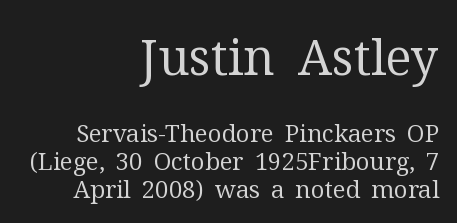
Q: Is the text bold? A: No.
Q: Is the text italic (slanted)? A: No, it is upright.
Q: Is the typeface a serif or a sans-serif typeface? A: Serif.
Q: Is the text underlined? A: No.
Q: How is the paragraph aligned? A: Right-aligned.
Q: Is the spacing between letters normal or unusually wide? A: Normal.
Q: Which block of text is set in a larger size, the first (top) or the second (bottom)? A: The first (top) one.
Q: Width (condensed, normal, or wide)? A: Normal.
Q: Stroke contrast? A: Medium.
Q: x-height? A: Medium.
Q: Monospaced? A: No.
